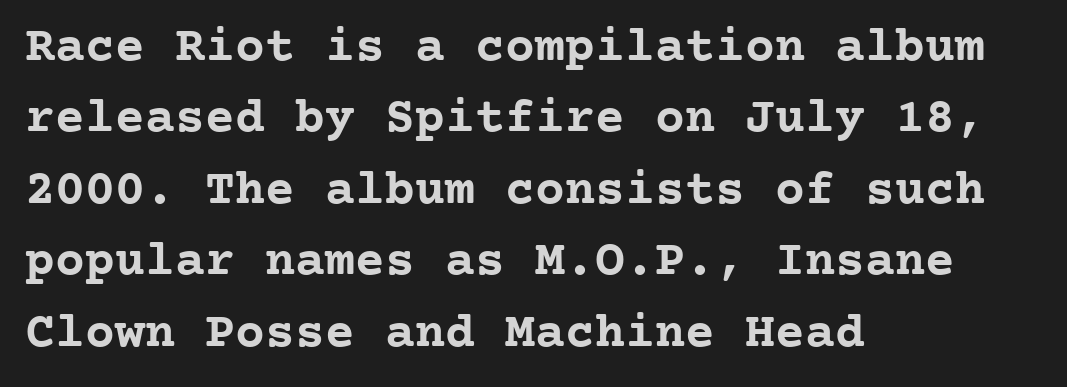
{"serif": "yes", "italic": "no", "bold": "yes", "weight": "semibold", "width": "normal", "stroke_contrast": "low", "x_height": "medium", "monospaced": "yes", "underline": "no", "align": "left", "line_spacing": "normal", "line_spacing_ratio": 1.43, "letter_spacing": "normal", "letter_spacing_em": 0.0, "glyph_px": 50}
